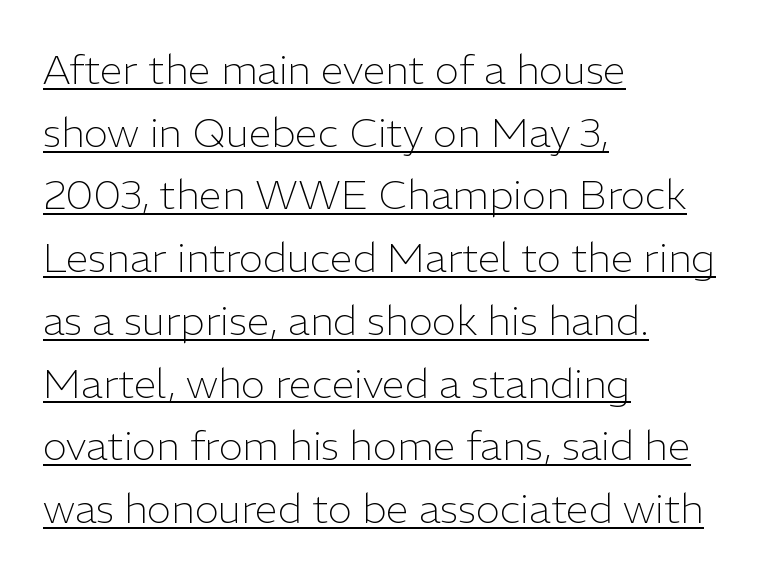
The image shows 41 px light sans-serif type, upright; set left-aligned, normal line spacing (1.53x), normal letter spacing, underlined; low stroke contrast and a medium x-height.
